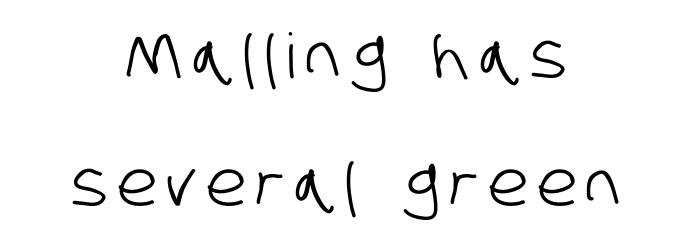
The image shows 62 px condensed sans-serif type; set centered, loose line spacing (2.07x), not underlined; low stroke contrast and a large x-height.
